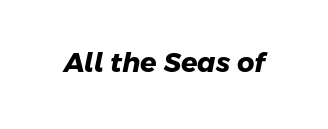
Thick stems and heavy bowls — unmistakably bold. The specimen omits any rule beneath the text block's lines. How are the letters spaced? Ordinarily, with no added tracking.
